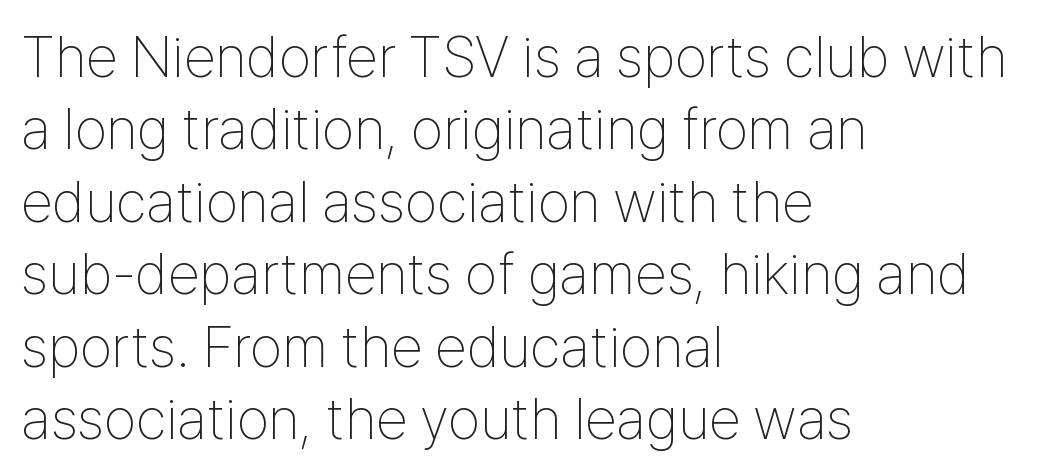
{"serif": "no", "italic": "no", "bold": "no", "weight": "thin", "width": "condensed", "stroke_contrast": "low", "x_height": "medium", "monospaced": "no", "underline": "no", "align": "left", "line_spacing": "normal", "line_spacing_ratio": 1.25, "letter_spacing": "normal", "letter_spacing_em": 0.0, "glyph_px": 58}
